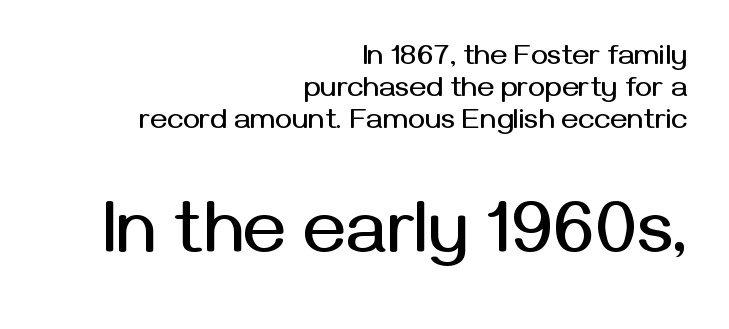
Type size steps up from the first block to the second. This is roman type, the default non-slanted kind. Successive baselines arrive quickly, one right under another. Words float on clear page, feet unadorned. Is the block centered? No — it sits flush against the right margin.
